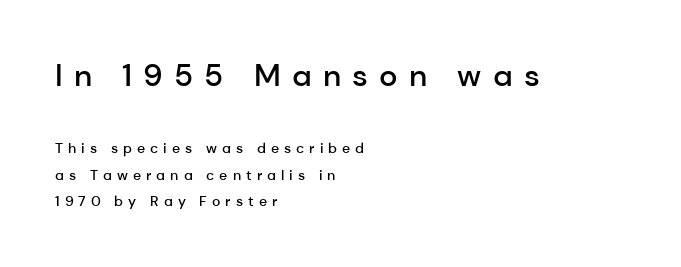
Q: Is the text bold? A: Semi-bold.
Q: Is the text italic (slanted)? A: No, it is upright.
Q: Is the typeface a serif or a sans-serif typeface? A: Sans-serif.
Q: Is the text underlined? A: No.
Q: How is the paragraph aligned? A: Left-aligned.
Q: Is the spacing between letters normal or unusually wide? A: Unusually wide.
Q: Is the spacing between lines tight, normal or loose? A: Loose.
Q: Which block of text is set in a larger size, the first (top) or the second (bottom)? A: The first (top) one.
Q: Width (condensed, normal, or wide)? A: Normal.
Q: Stroke contrast? A: Low.
Q: x-height? A: Medium.
Q: Monospaced? A: No.
